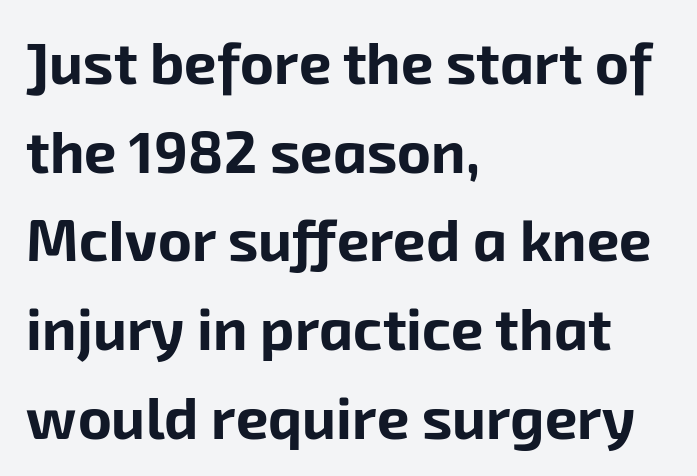
{"serif": "no", "bold": "yes", "weight": "bold", "width": "normal", "stroke_contrast": "low", "x_height": "medium", "monospaced": "no", "underline": "no", "align": "left", "line_spacing": "normal", "line_spacing_ratio": 1.53, "letter_spacing": "normal", "letter_spacing_em": 0.0, "glyph_px": 58}
